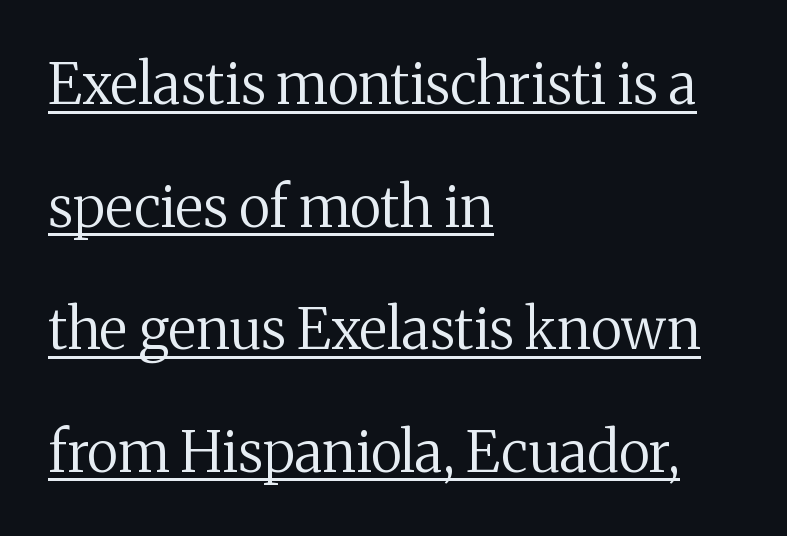
Q: Is the text bold? A: No.
Q: Is the text italic (slanted)? A: No, it is upright.
Q: Is the typeface a serif or a sans-serif typeface? A: Serif.
Q: Is the text underlined? A: Yes.
Q: How is the paragraph aligned? A: Left-aligned.
Q: Is the spacing between letters normal or unusually wide? A: Normal.
Q: Is the spacing between lines tight, normal or loose? A: Loose.
Q: Width (condensed, normal, or wide)? A: Normal.
Q: Stroke contrast? A: Medium.
Q: x-height? A: Medium.
Q: Monospaced? A: No.
